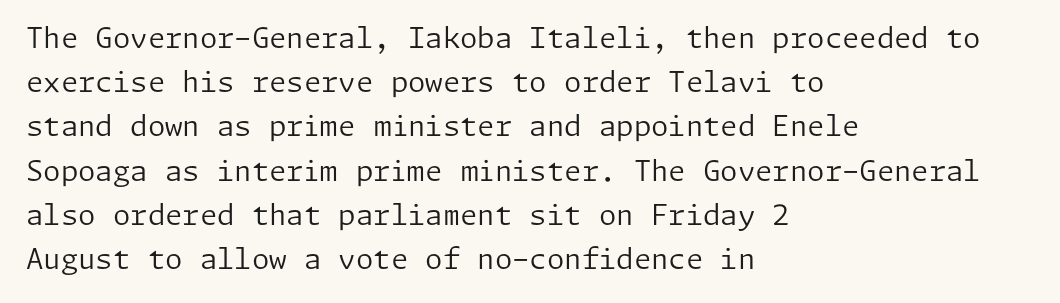
The image shows 28 px regular-weight sans-serif type, upright; set left-aligned, normal line spacing (1.58x), normal letter spacing, not underlined; low stroke contrast and a medium x-height.
